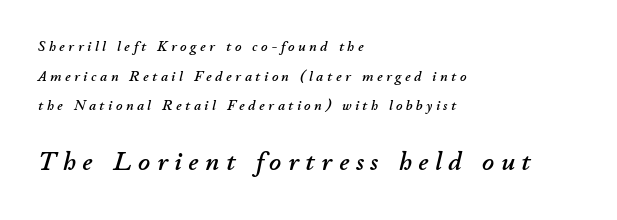
Decoration check: the copy has no underline. The specimen reads as italic at a glance. Of the two passages, the one underneath uses the larger point size. Left-aligned paragraph, ragged on the right. Summary of vertical rhythm: relaxed, with wide interline spacing.
